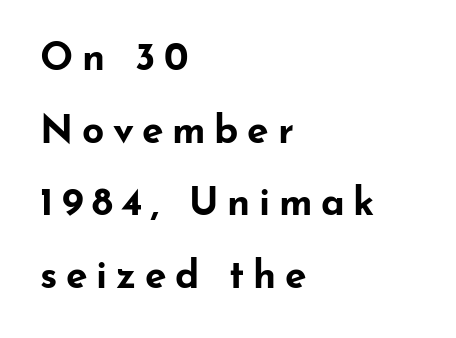
{"serif": "no", "italic": "no", "bold": "yes", "weight": "bold", "width": "wide", "stroke_contrast": "low", "x_height": "small", "monospaced": "no", "underline": "no", "align": "left", "line_spacing_ratio": 1.86, "letter_spacing": "wide", "letter_spacing_em": 0.22, "glyph_px": 39}
